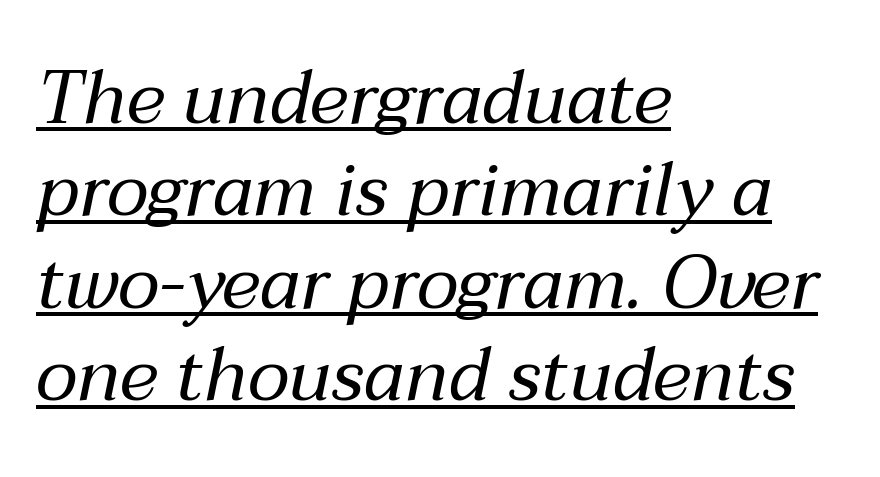
{"italic": "yes", "lean": "right", "slant_degrees": 12, "bold": "no", "weight": "regular", "width": "normal", "stroke_contrast": "medium", "x_height": "medium", "monospaced": "no", "underline": "yes", "align": "left", "line_spacing": "normal", "line_spacing_ratio": 1.25, "letter_spacing": "normal", "letter_spacing_em": 0.0, "glyph_px": 74}
